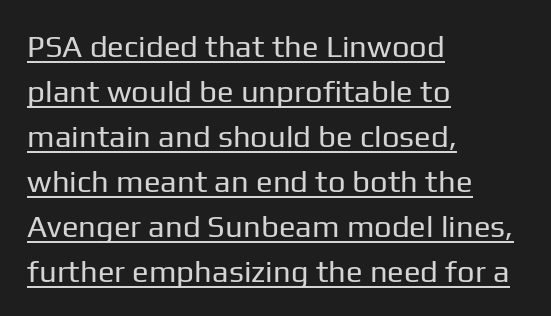
Q: Is the text bold? A: No.
Q: Is the text italic (slanted)? A: No, it is upright.
Q: Is the typeface a serif or a sans-serif typeface? A: Sans-serif.
Q: Is the text underlined? A: Yes.
Q: How is the paragraph aligned? A: Left-aligned.
Q: Is the spacing between letters normal or unusually wide? A: Normal.
Q: Is the spacing between lines tight, normal or loose? A: Normal.
Q: Width (condensed, normal, or wide)? A: Normal.
Q: Stroke contrast? A: Low.
Q: x-height? A: Medium.
Q: Monospaced? A: No.
